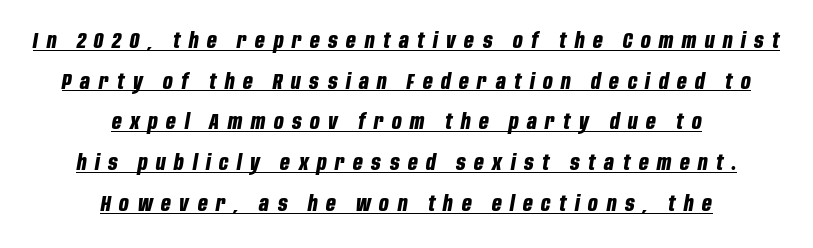
A continuous stroke trails under the words, as in a hyperlink. Slanted lettering throughout. A dark, heavy texture on the line: the type is bold. Here the glyphs are tracked loosely, breaking word shapes into spaced letters. A great deal of white space separates one row of letters from the next. Centered paragraph, ragged on both sides.
